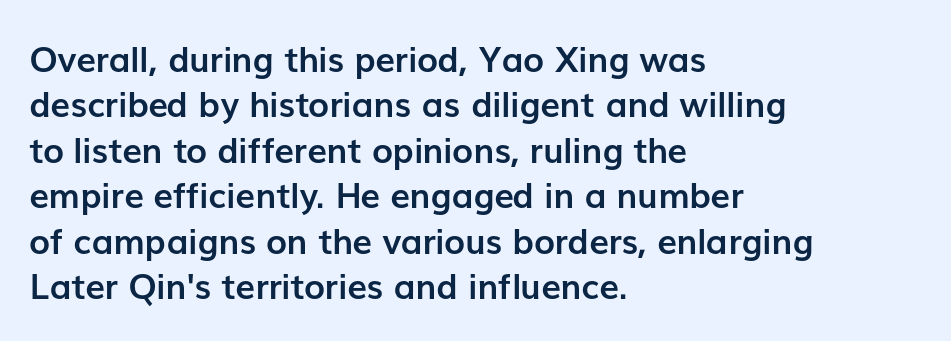
Q: Is the text bold? A: Yes.
Q: Is the text italic (slanted)? A: No, it is upright.
Q: Is the typeface a serif or a sans-serif typeface? A: Sans-serif.
Q: Is the text underlined? A: No.
Q: How is the paragraph aligned? A: Left-aligned.
Q: Is the spacing between letters normal or unusually wide? A: Normal.
Q: Is the spacing between lines tight, normal or loose? A: Normal.
Q: Width (condensed, normal, or wide)? A: Normal.
Q: Stroke contrast? A: Low.
Q: x-height? A: Medium.
Q: Monospaced? A: No.
